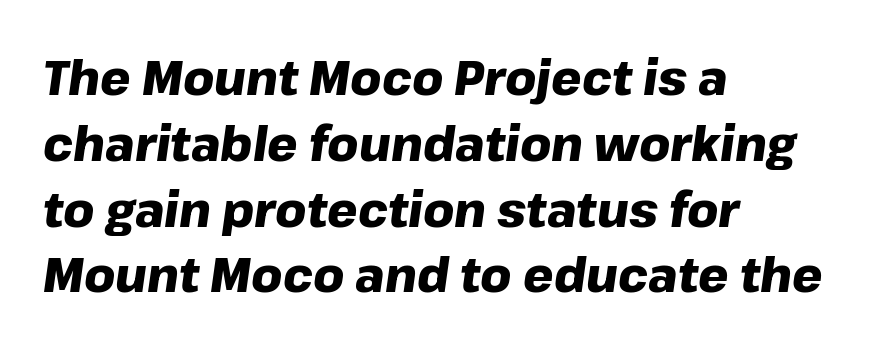
Horizontal bands of white between lines are of average thickness. Note the varied advance widths — an 'i' is clearly narrower than an 'm'. A student would call this left alignment; a typographer would say flush left, rag right. Designer's note — italics engaged.
